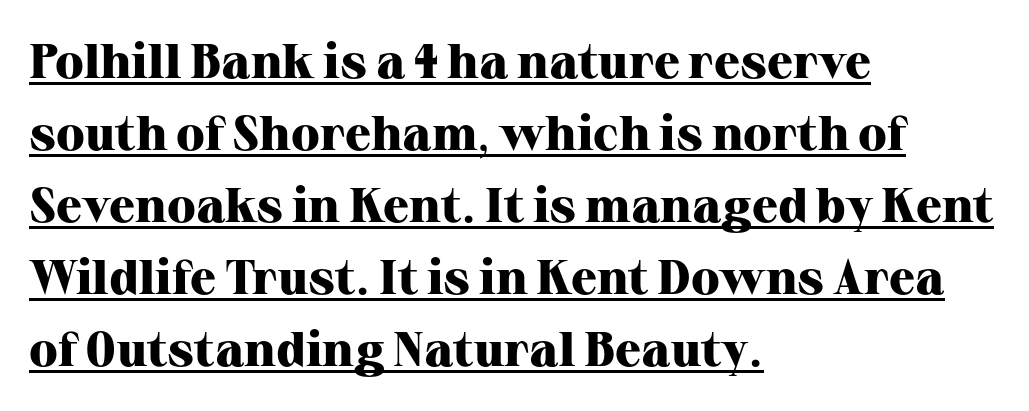
{"serif": "yes", "italic": "no", "bold": "yes", "weight": "heavy", "width": "normal", "stroke_contrast": "high", "x_height": "medium", "monospaced": "no", "underline": "yes", "align": "left", "line_spacing": "normal", "line_spacing_ratio": 1.5, "letter_spacing": "normal", "letter_spacing_em": 0.0, "glyph_px": 48}
